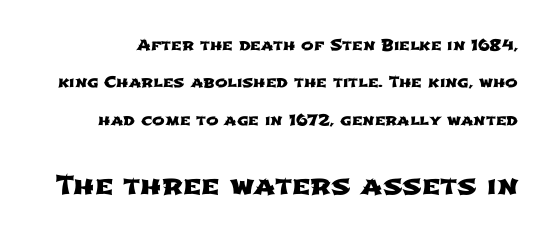
{"underline": "no", "line_spacing": "loose", "line_spacing_ratio": 2.49, "letter_spacing": "normal", "letter_spacing_em": 0.0, "larger_block": "second", "size_ratio": 1.73, "glyph_px": 26}
